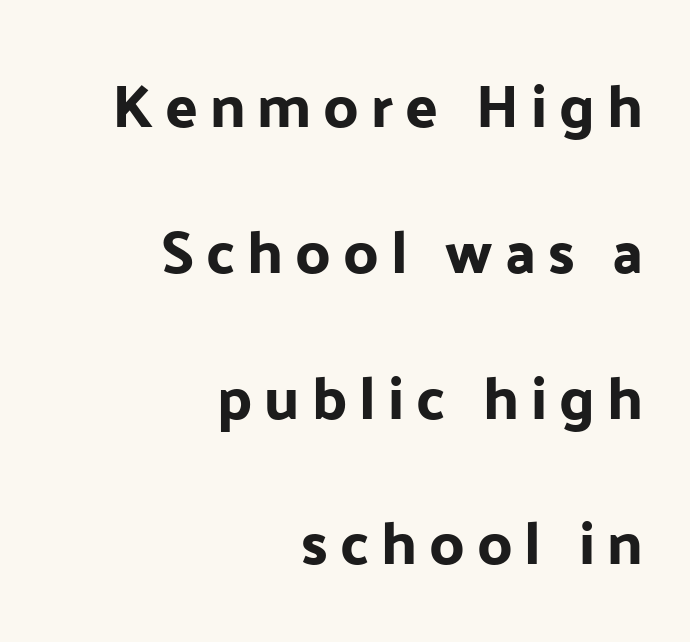
The image shows 60 px sans-serif type, upright; set right-aligned, loose line spacing (2.43x), unusually wide letter spacing (+0.2 em), not underlined; low stroke contrast and a medium x-height.
